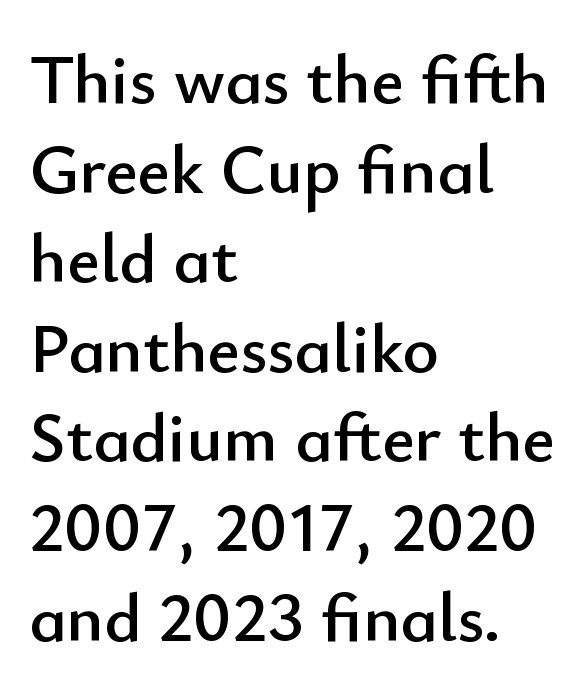
Students, note that the glyphs here touch the page at normal intervals. The foot of each line stays bare and open. The rendering anchors every line to the left-hand side. If you drew a line through each stem, it would be perfectly vertical. Grotesque or geometric, the face here clearly has no serifs.
